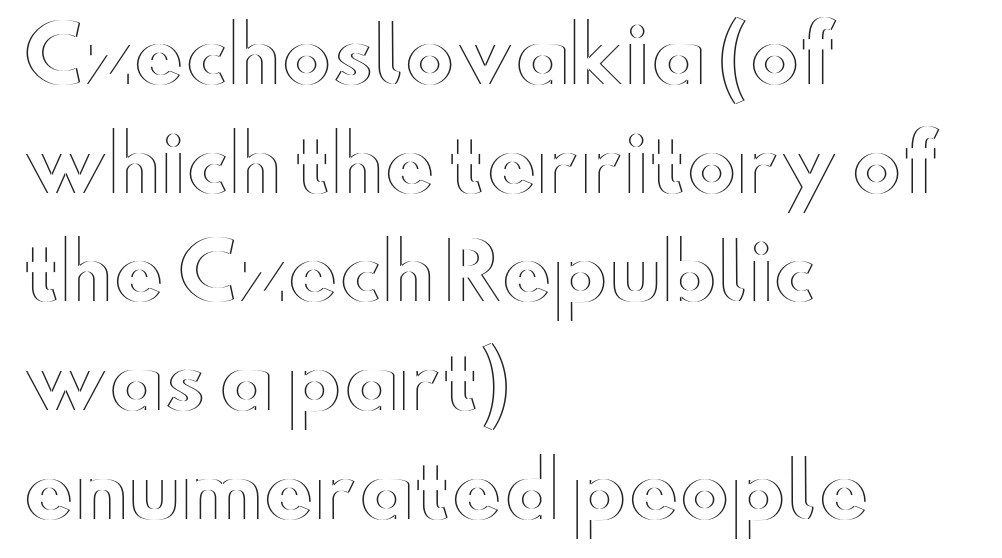
The setting favours the left margin, as ordinary paragraphs usually do. A typesetter would call this zero additional tracking. Each new line begins a customary step beneath the previous one. A bare baseline throughout the passage.
